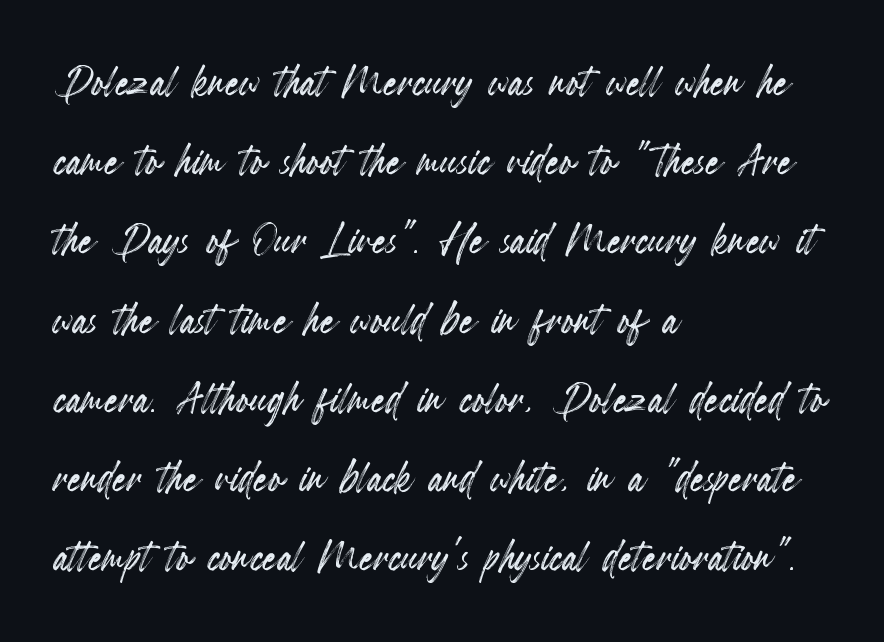
Q: Is the text italic (slanted)? A: Yes.
Q: Is the text underlined? A: No.
Q: How is the paragraph aligned? A: Left-aligned.
Q: Is the spacing between letters normal or unusually wide? A: Normal.
Q: Is the spacing between lines tight, normal or loose? A: Normal.
Q: Width (condensed, normal, or wide)? A: Condensed.
Q: x-height? A: Small.
Q: Monospaced? A: No.
